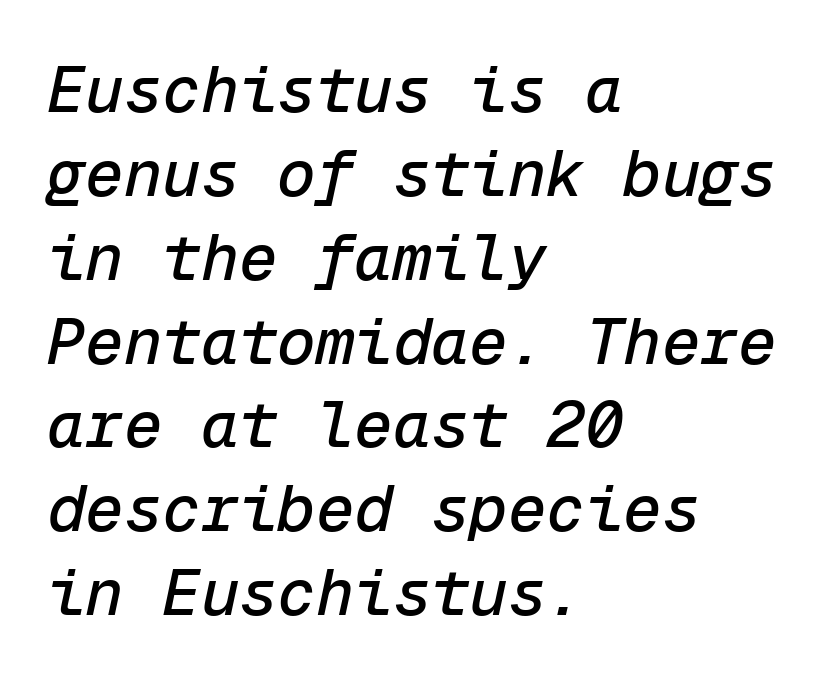
The lines in this sample share a left origin and differ only in where they stop. A typesetter would call this monospace, since all characters share one set width. The line texture is even and compact thanks to regular tracking. Yep, that's italic — everything's leaning.
